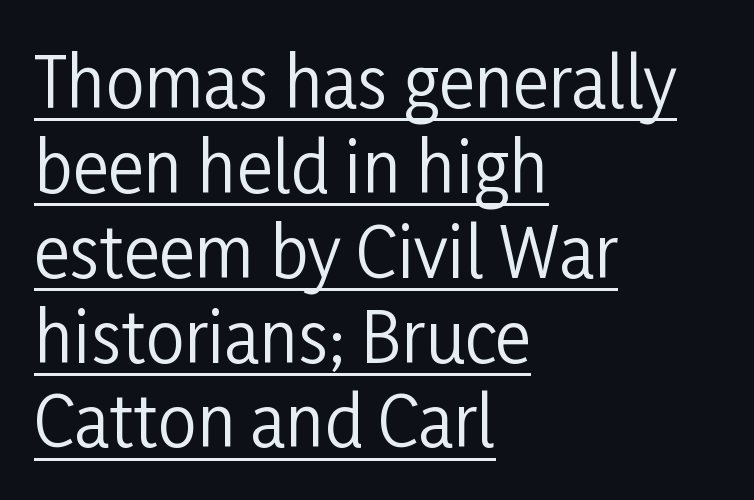
The image shows 69 px regular-weight, condensed sans-serif type, upright; set left-aligned, line spacing 1.23x, normal letter spacing, underlined; low stroke contrast and a medium x-height.
